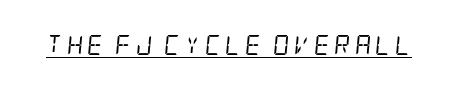
The passage shown has open, widely tracked lettering throughout. The string is rendered with underlining switched on. Tall strokes in this sample are angled rather than plumb. Counters stay open thanks to moderate or lighter strokes.
